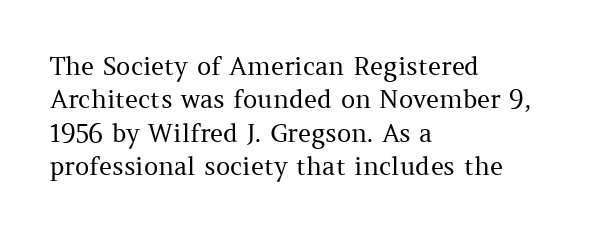
The image shows 25 px text type, upright; set left-aligned, normal line spacing (1.34x), normal letter spacing, not underlined.
